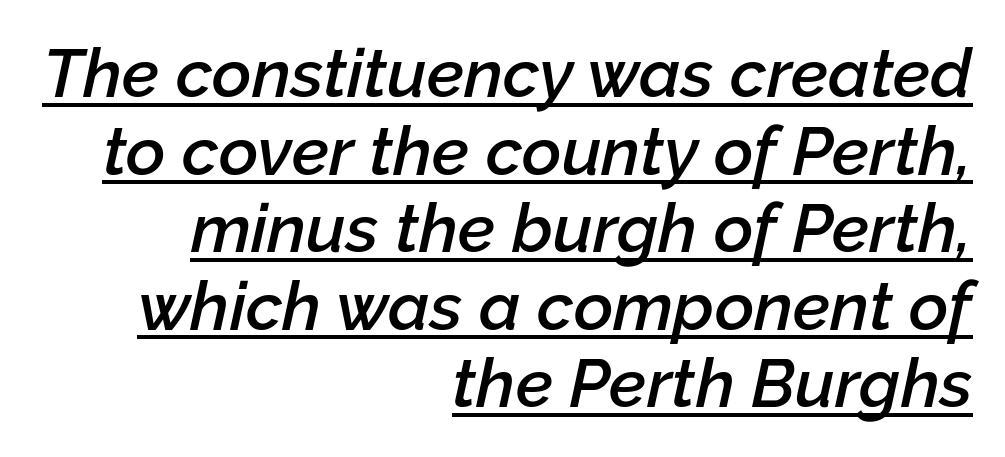
The image shows 68 px semibold type, italic (leaning right); set right-aligned, tight line spacing (1.14x), normal letter spacing, underlined; low stroke contrast and a medium x-height.
